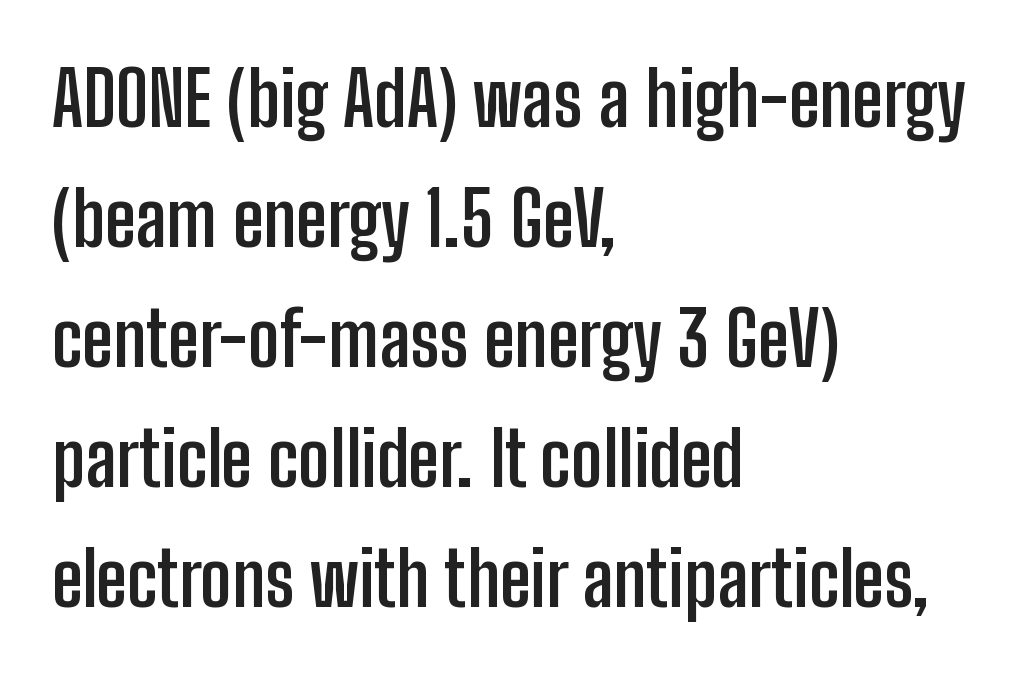
Decoration check: the copy has no underline. Check where the strokes stop: nothing finishes them off — pure sans. Typeset ragged right — the left edge is the straight one. Each new line begins a customary step beneath the previous one. These lines keep a tight, regular rhythm from letter to letter.
